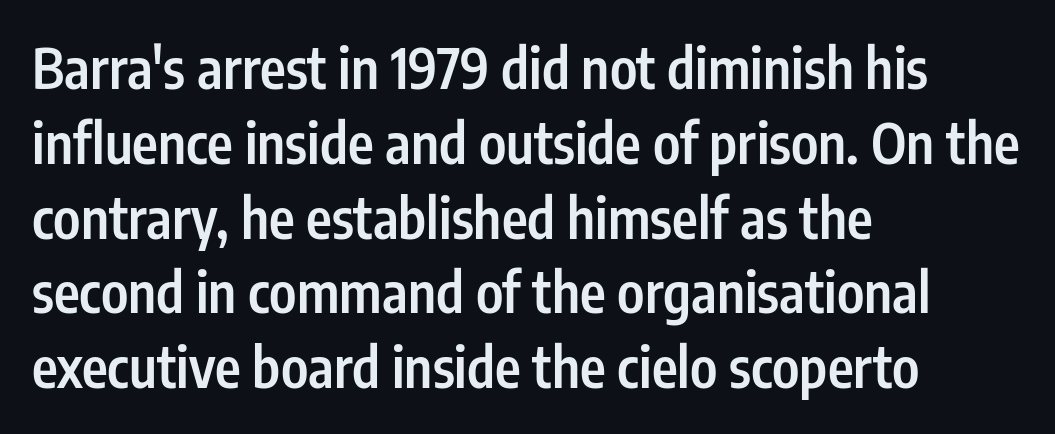
No extra tracking has been applied to these lines. Line beginnings align vertically; line endings do not. The characters display no serif detailing; their extremities are plain. Here the designer chose a conventional face with non-uniform glyph widths. Normally led — the rows are evenly, conventionally spaced. A clean baseline with only descenders dipping below it.
